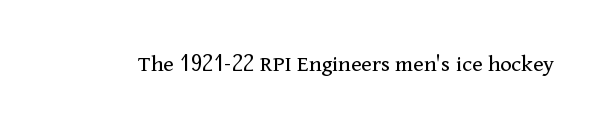
{"italic": "no", "bold": "no", "underline": "no", "letter_spacing": "normal", "letter_spacing_em": 0.0, "glyph_px": 24}
